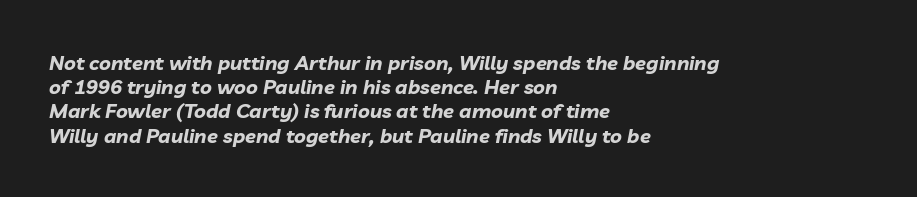
The image shows 20 px bold type, italic (leaning right); set left-aligned, line spacing 1.21x, normal letter spacing, not underlined.
